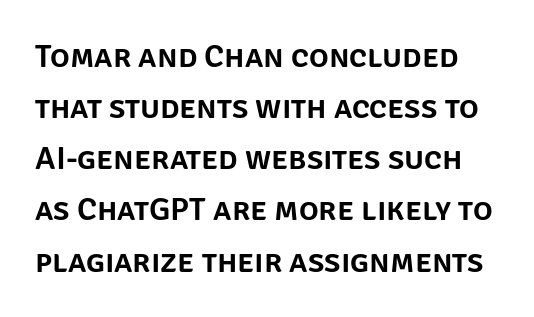
The image shows 33 px sans-serif type, upright; set normal line spacing (1.55x), normal letter spacing, not underlined; low stroke contrast and a large x-height.
